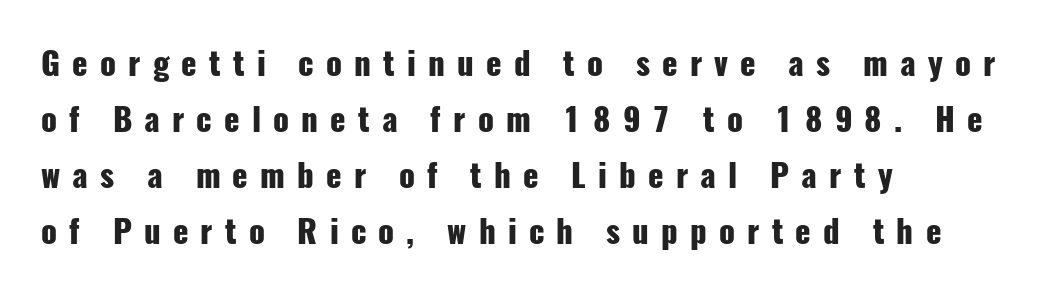
Heft: maximum for text — a bold. The words here are not underlined. The rendering uses natural spacing where letterforms have individual widths. Short note: letters widely spaced.
